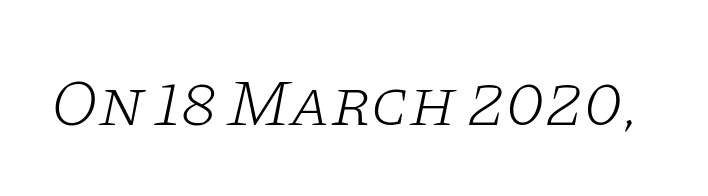
{"serif": "yes", "italic": "yes", "lean": "right", "slant_degrees": 11, "bold": "no", "weight": "light", "width": "wide", "stroke_contrast": "low", "x_height": "large", "monospaced": "no", "underline": "no", "letter_spacing": "normal", "letter_spacing_em": 0.0, "glyph_px": 67}
